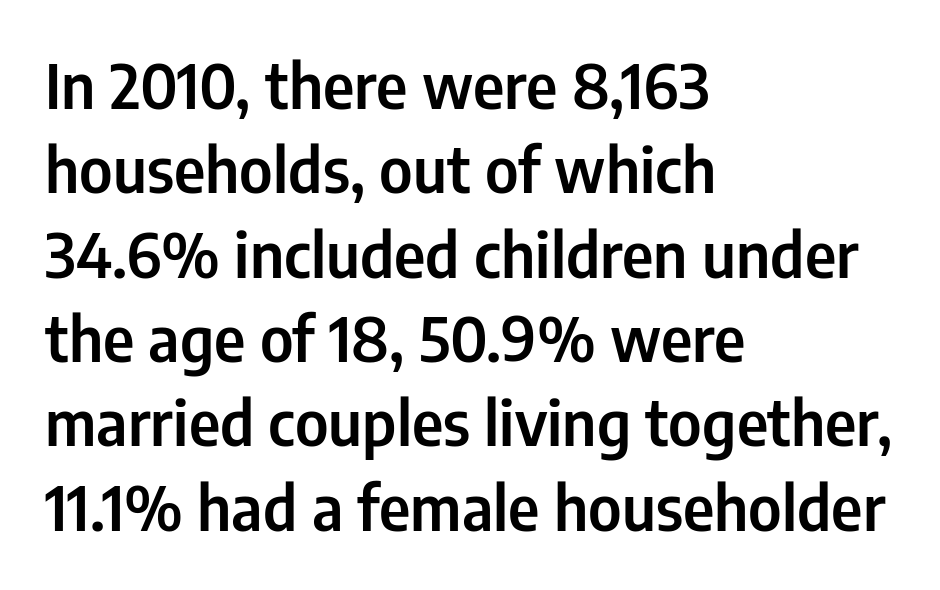
{"serif": "no", "italic": "no", "width": "condensed", "stroke_contrast": "low", "x_height": "medium", "monospaced": "no", "underline": "no", "align": "left", "line_spacing": "normal", "line_spacing_ratio": 1.36, "letter_spacing": "normal", "letter_spacing_em": 0.0, "glyph_px": 62}
